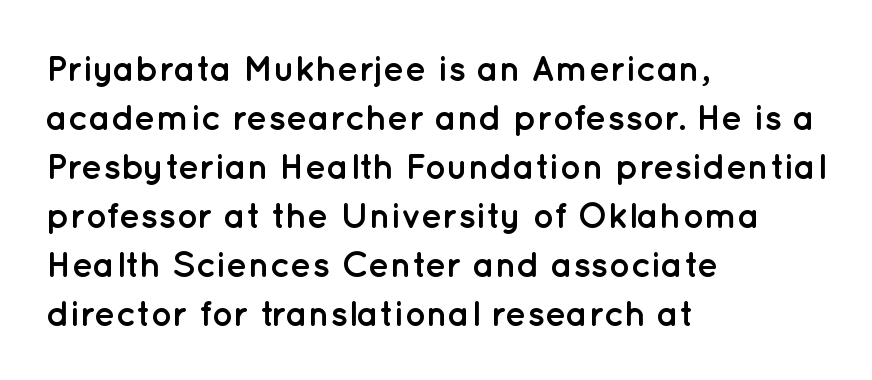
The image shows 36 px semibold sans-serif type, upright; set left-aligned, normal line spacing (1.36x), normal letter spacing, not underlined; low stroke contrast and a medium x-height.
